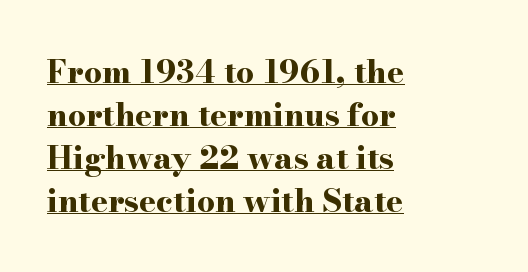
Q: Is the text bold? A: Yes.
Q: Is the text italic (slanted)? A: No, it is upright.
Q: Is the typeface a serif or a sans-serif typeface? A: Serif.
Q: Is the text underlined? A: Yes.
Q: How is the paragraph aligned? A: Left-aligned.
Q: Is the spacing between letters normal or unusually wide? A: Normal.
Q: Is the spacing between lines tight, normal or loose? A: Normal.
Q: Width (condensed, normal, or wide)? A: Wide.
Q: Stroke contrast? A: High.
Q: x-height? A: Small.
Q: Monospaced? A: No.
